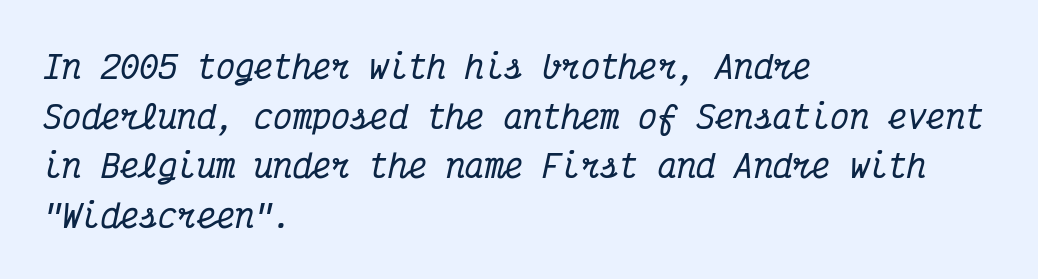
Q: Is the text italic (slanted)? A: Yes, it leans right by about 12 degrees.
Q: Is the typeface a serif or a sans-serif typeface? A: Serif.
Q: Is the text underlined? A: No.
Q: How is the paragraph aligned? A: Left-aligned.
Q: Is the spacing between letters normal or unusually wide? A: Normal.
Q: Is the spacing between lines tight, normal or loose? A: Normal.
Q: Width (condensed, normal, or wide)? A: Condensed.
Q: Stroke contrast? A: Medium.
Q: x-height? A: Medium.
Q: Monospaced? A: Yes.
